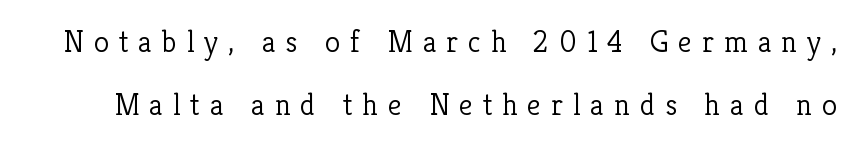
{"serif": "yes", "italic": "no", "bold": "no", "weight": "light", "width": "normal", "stroke_contrast": "low", "x_height": "medium", "monospaced": "no", "underline": "no", "line_spacing": "loose", "line_spacing_ratio": 2.02, "letter_spacing": "wide", "letter_spacing_em": 0.32, "glyph_px": 31}
